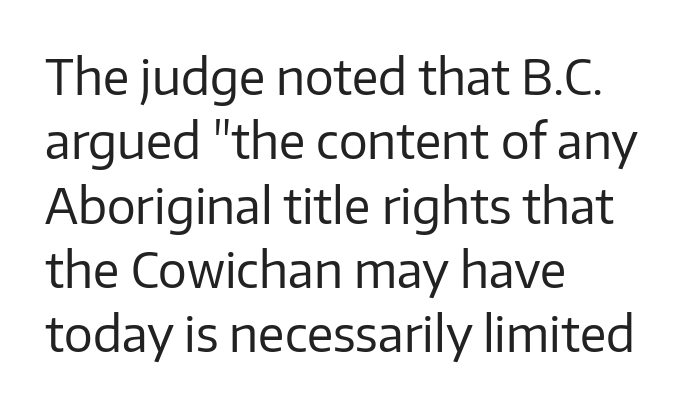
The image shows 48 px regular-weight sans-serif type, upright; set left-aligned, normal line spacing (1.34x), normal letter spacing, not underlined; low stroke contrast and a medium x-height.
